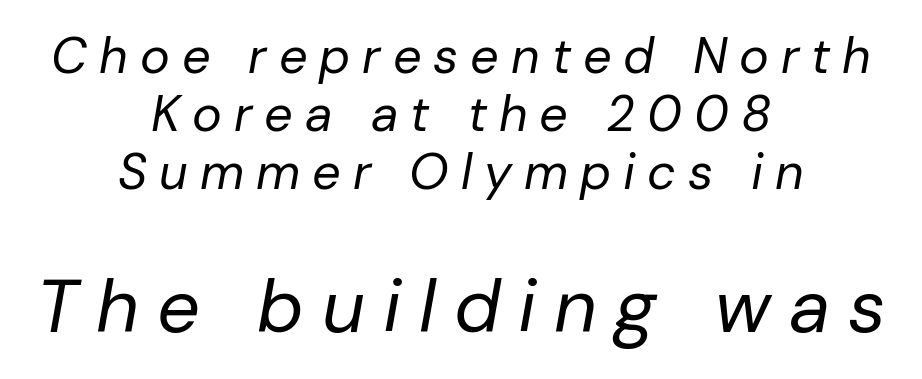
Q: Is the text bold? A: No.
Q: Is the text italic (slanted)? A: Yes, it leans right by about 10 degrees.
Q: Is the text underlined? A: No.
Q: How is the paragraph aligned? A: Centered.
Q: Is the spacing between letters normal or unusually wide? A: Unusually wide.
Q: Which block of text is set in a larger size, the first (top) or the second (bottom)? A: The second (bottom) one.
Q: Width (condensed, normal, or wide)? A: Normal.
Q: Stroke contrast? A: Low.
Q: x-height? A: Medium.
Q: Monospaced? A: No.
